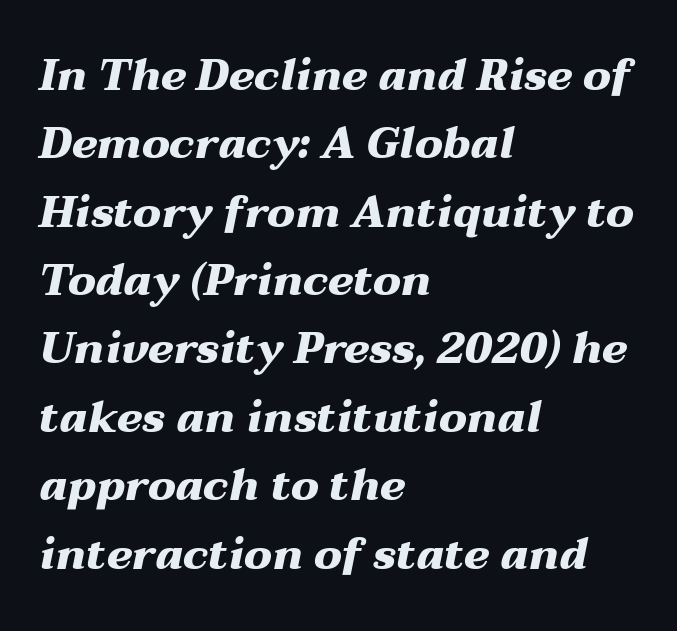
Q: Is the text bold? A: Yes.
Q: Is the text italic (slanted)? A: Yes, it leans right by about 12 degrees.
Q: Is the text underlined? A: No.
Q: How is the paragraph aligned? A: Left-aligned.
Q: Is the spacing between letters normal or unusually wide? A: Normal.
Q: Is the spacing between lines tight, normal or loose? A: Normal.
Q: Width (condensed, normal, or wide)? A: Wide.
Q: Stroke contrast? A: Medium.
Q: x-height? A: Medium.
Q: Monospaced? A: No.
